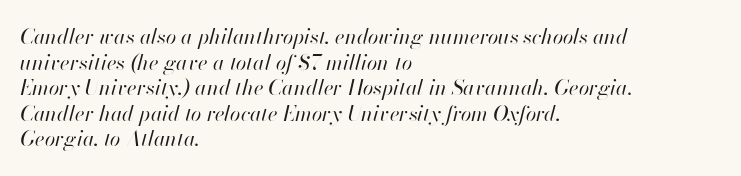
{"italic": "yes", "lean": "right", "slant_degrees": 13, "bold": "no", "underline": "no", "align": "left", "line_spacing_ratio": 1.22, "letter_spacing": "normal", "letter_spacing_em": 0.0, "glyph_px": 21}
